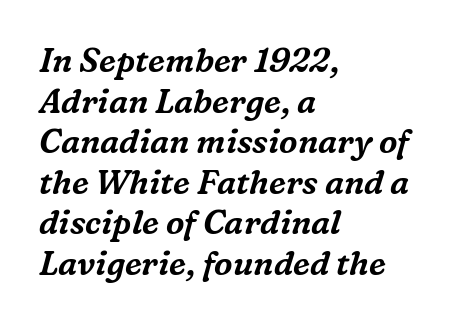
{"serif": "yes", "italic": "yes", "lean": "right", "slant_degrees": 16, "width": "normal", "stroke_contrast": "medium", "x_height": "medium", "monospaced": "no", "underline": "no", "align": "left", "line_spacing_ratio": 1.23, "letter_spacing": "normal", "letter_spacing_em": 0.0, "glyph_px": 33}
